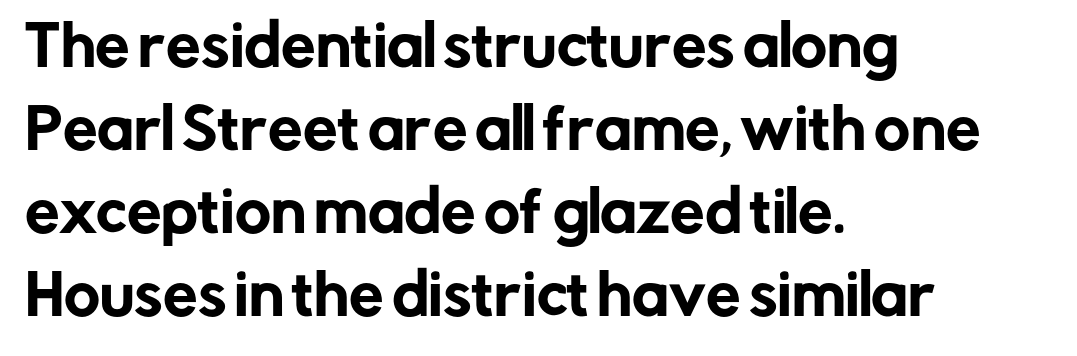
{"serif": "no", "italic": "no", "width": "normal", "stroke_contrast": "low", "x_height": "medium", "monospaced": "no", "underline": "no", "align": "left", "line_spacing": "normal", "line_spacing_ratio": 1.51, "letter_spacing": "normal", "letter_spacing_em": 0.0, "glyph_px": 55}
